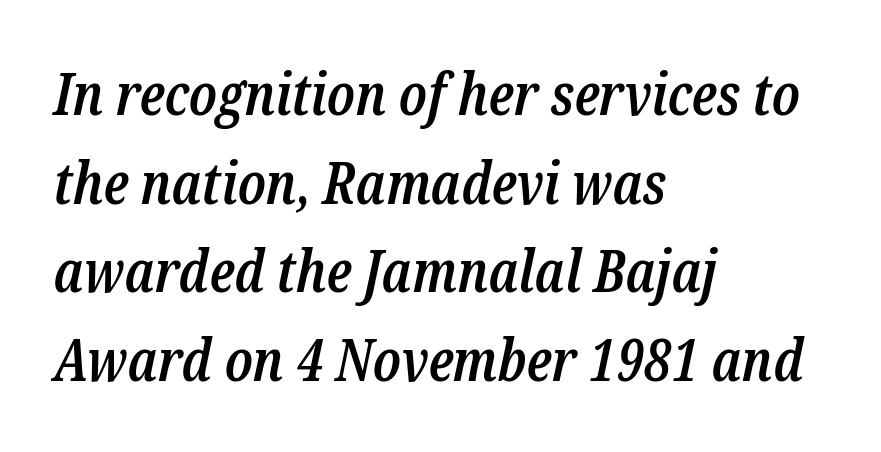
Q: Is the text bold? A: Semi-bold.
Q: Is the text italic (slanted)? A: Yes, it leans right by about 12 degrees.
Q: Is the typeface a serif or a sans-serif typeface? A: Serif.
Q: Is the text underlined? A: No.
Q: How is the paragraph aligned? A: Left-aligned.
Q: Is the spacing between letters normal or unusually wide? A: Normal.
Q: Is the spacing between lines tight, normal or loose? A: Normal.
Q: Width (condensed, normal, or wide)? A: Condensed.
Q: Stroke contrast? A: Low.
Q: x-height? A: Medium.
Q: Monospaced? A: No.
